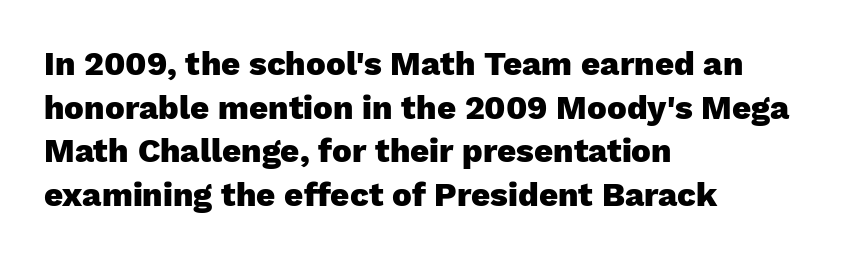
The image shows 33 px heavy sans-serif type, upright; set left-aligned, normal line spacing (1.32x), normal letter spacing, not underlined; low stroke contrast and a medium x-height.
